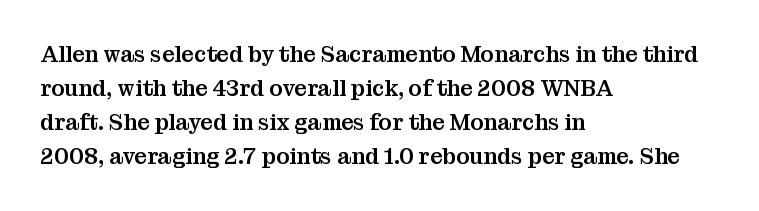
Inter-character spacing is left at the font's built-in metrics. A bare baseline throughout the passage. The typography opts for an upright posture over an oblique one. Casual observation: everything's shoved over to the left.
